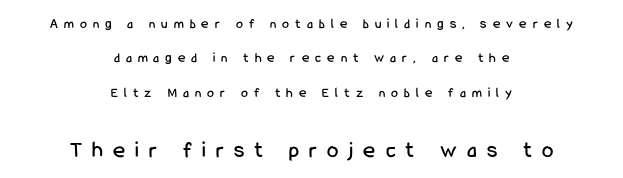
The image shows 23 px text type, upright; set centered, loose line spacing (2.46x), unusually wide letter spacing (+0.44 em), not underlined; the second (bottom) block is 1.64x larger.
